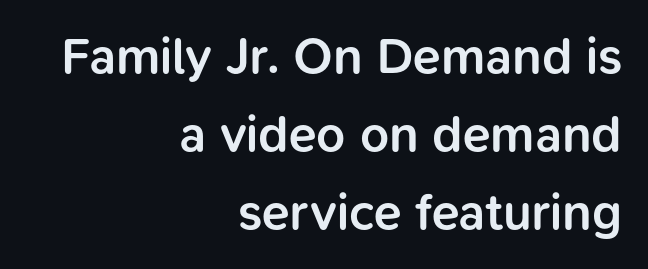
The image shows 51 px semibold sans-serif type, upright; set right-aligned, normal line spacing (1.53x), normal letter spacing, not underlined; low stroke contrast and a medium x-height.
